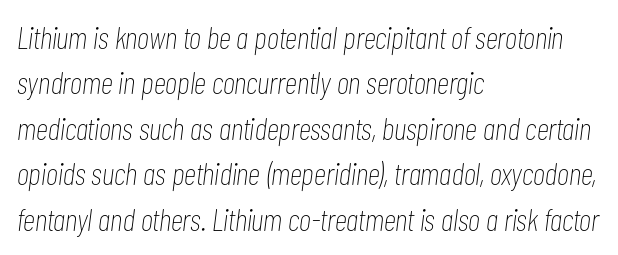
The image shows 32 px thin, condensed type, italic (leaning right); set left-aligned, normal line spacing (1.42x), normal letter spacing, not underlined; low stroke contrast and a medium x-height.
